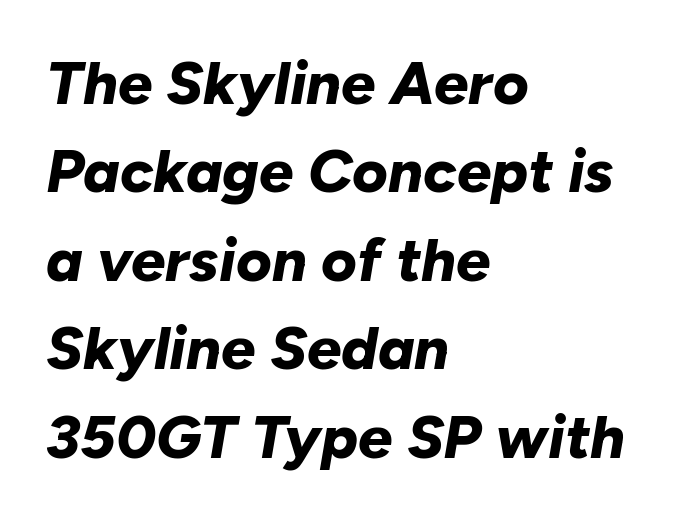
Q: Is the text bold? A: Yes.
Q: Is the text italic (slanted)? A: Yes, it leans right by about 10 degrees.
Q: Is the text underlined? A: No.
Q: How is the paragraph aligned? A: Left-aligned.
Q: Is the spacing between letters normal or unusually wide? A: Normal.
Q: Is the spacing between lines tight, normal or loose? A: Normal.
Q: Width (condensed, normal, or wide)? A: Normal.
Q: Stroke contrast? A: Low.
Q: x-height? A: Medium.
Q: Monospaced? A: No.
